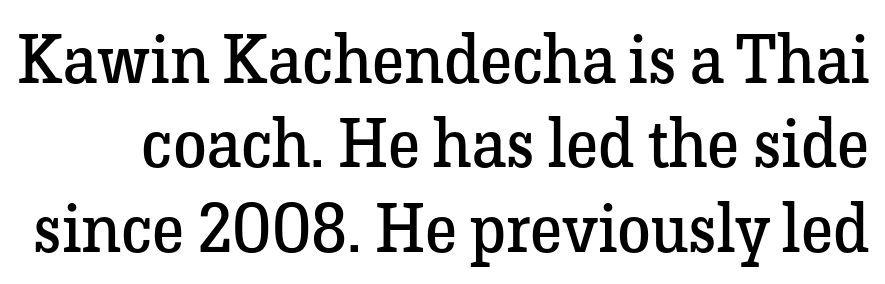
{"serif": "yes", "italic": "no", "bold": "no", "weight": "regular", "width": "normal", "stroke_contrast": "low", "x_height": "medium", "monospaced": "no", "underline": "no", "line_spacing_ratio": 1.24, "letter_spacing": "normal", "letter_spacing_em": 0.0, "glyph_px": 68}
